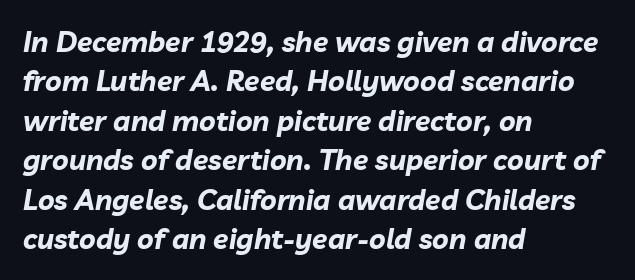
Glance below the letters and you will spot only blank space. Caption: standard tracking, unaltered. I'd describe the lettering as bold — thick and assertive. Does the copy run flush right? No — it runs flush left. Slant detected: the letters are inclined. Is this a fixed-width face? No — the glyphs have proportional, varying widths.
